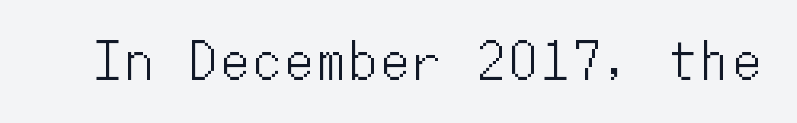
{"italic": "no", "width": "condensed", "stroke_contrast": "low", "x_height": "medium", "monospaced": "yes", "underline": "no", "glyph_px": 50}
